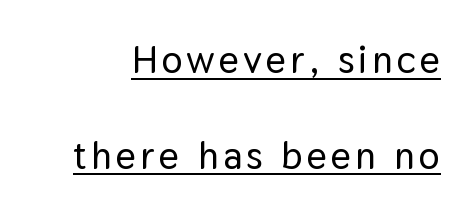
The image shows 39 px sans-serif type, upright; set loose line spacing (2.45x), underlined; low stroke contrast and a medium x-height.
